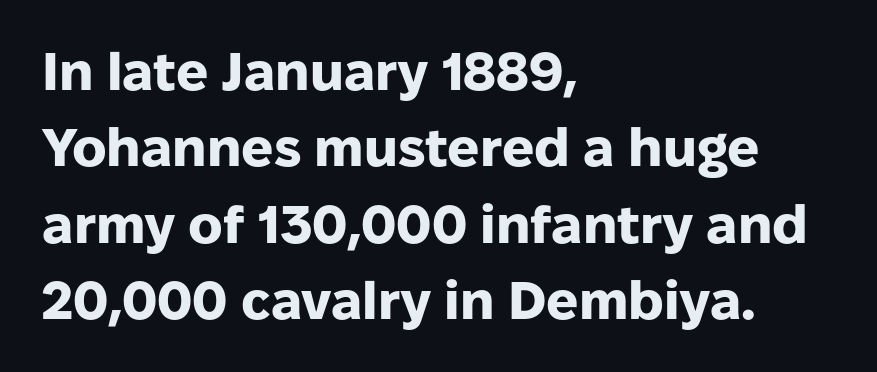
{"serif": "no", "italic": "no", "bold": "yes", "weight": "heavy", "width": "normal", "stroke_contrast": "low", "x_height": "medium", "monospaced": "no", "underline": "no", "align": "left", "line_spacing": "normal", "line_spacing_ratio": 1.44, "letter_spacing": "normal", "letter_spacing_em": 0.0, "glyph_px": 53}
